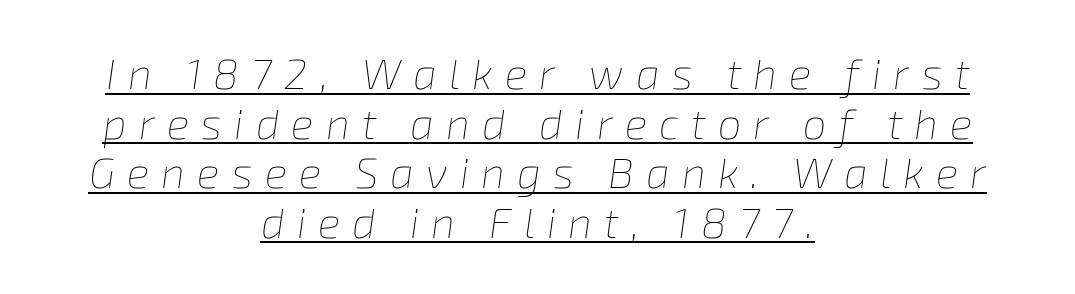
{"italic": "yes", "lean": "right", "slant_degrees": 8, "bold": "no", "weight": "thin", "width": "normal", "stroke_contrast": "low", "x_height": "medium", "monospaced": "no", "underline": "yes", "align": "center", "line_spacing_ratio": 1.18, "letter_spacing": "wide", "letter_spacing_em": 0.29, "glyph_px": 42}
